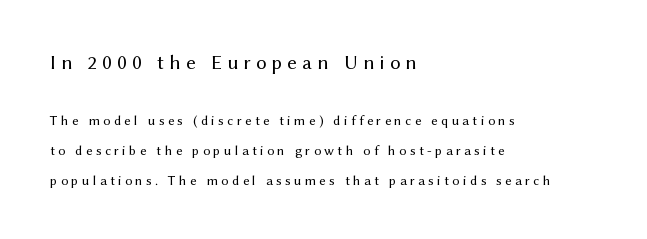
The image shows 21 px text type, upright; set left-aligned, loose line spacing (2.14x), unusually wide letter spacing (+0.24 em), not underlined; the first (top) block is 1.5x larger.
